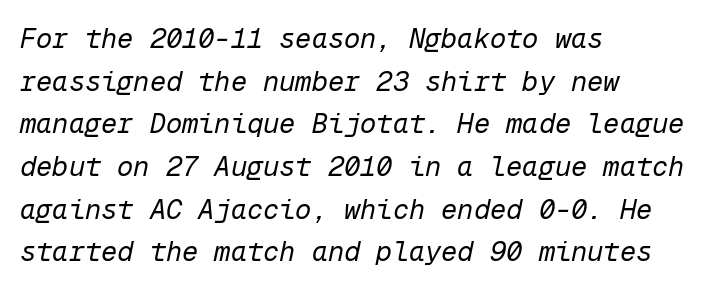
Any mark beneath the type? The region is blank. The lines sit at an ordinary, default distance from one another. This rendering leaves character spacing at its baseline value. A student would call this left alignment; a typographer would say flush left, rag right. Ink coverage per letter is moderate at most. Would a proofreader flag this as italicized? Yes.
